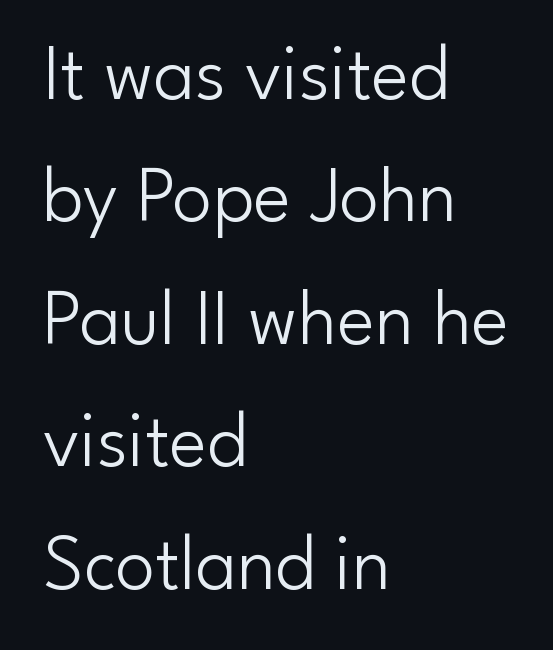
{"serif": "no", "italic": "no", "bold": "no", "weight": "light", "width": "normal", "stroke_contrast": "low", "x_height": "small", "monospaced": "no", "underline": "no", "align": "left", "line_spacing": "normal", "line_spacing_ratio": 1.55, "letter_spacing": "normal", "letter_spacing_em": 0.0, "glyph_px": 79}
